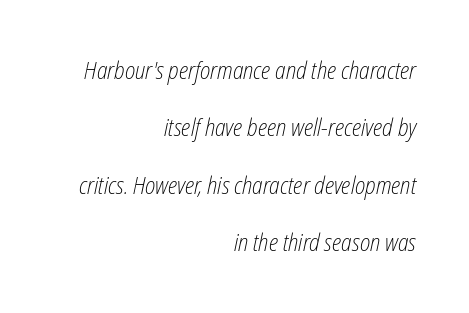
Glyph-to-glyph distance matches everyday printed text. This sample trades compactness for vertical openness between lines. Weight: not bold — regular or lighter. Which margin do the lines hug? The right one — the left edge is uneven.
